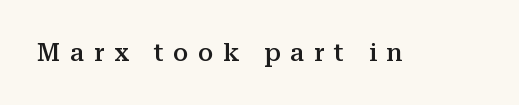
Vertical strokes here are truly vertical. Does the weight exceed regular? Yes, but only to semibold. No word sits above an underline. The face used here is rendered with a markedly widened letterfit.
